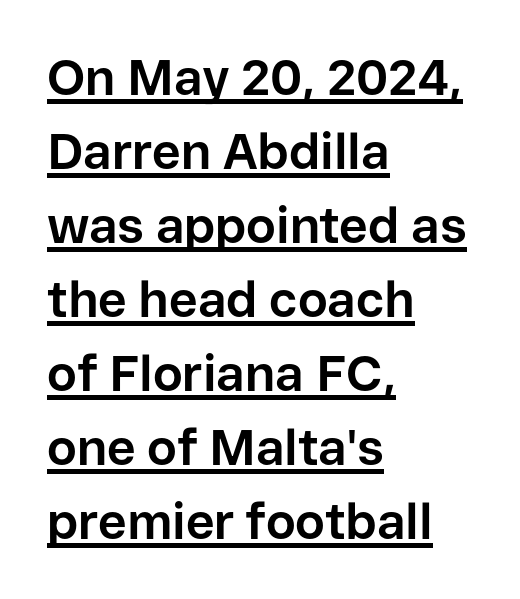
Q: Is the text bold? A: Yes.
Q: Is the text italic (slanted)? A: No, it is upright.
Q: Is the typeface a serif or a sans-serif typeface? A: Sans-serif.
Q: Is the text underlined? A: Yes.
Q: How is the paragraph aligned? A: Left-aligned.
Q: Is the spacing between letters normal or unusually wide? A: Normal.
Q: Is the spacing between lines tight, normal or loose? A: Normal.
Q: Width (condensed, normal, or wide)? A: Normal.
Q: Stroke contrast? A: Low.
Q: x-height? A: Medium.
Q: Monospaced? A: No.
